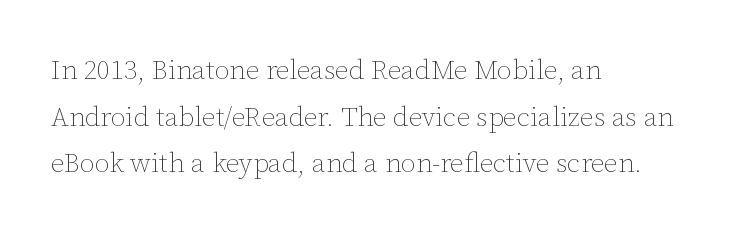
Any mark beneath the type? The region is blank. Default kerning and tracking; the words read as compact shapes. Layout note: lines flush left. No italicization has been applied; the sample stays upright.
